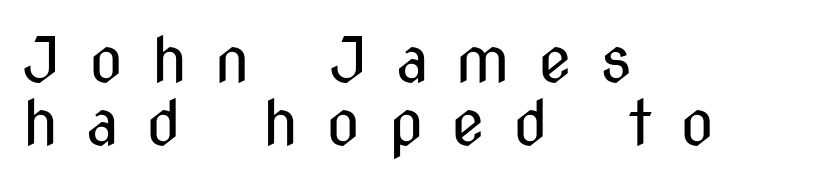
Spacing verdict: proportional, widths tailored to each character. You can tell it's not italic because the verticals are truly vertical. The foot of each line stays bare and open. Stem width sits at or under what a default text font uses. Nope, no serifs anywhere on these letters. Each line starts at the same left margin while the right side varies.
